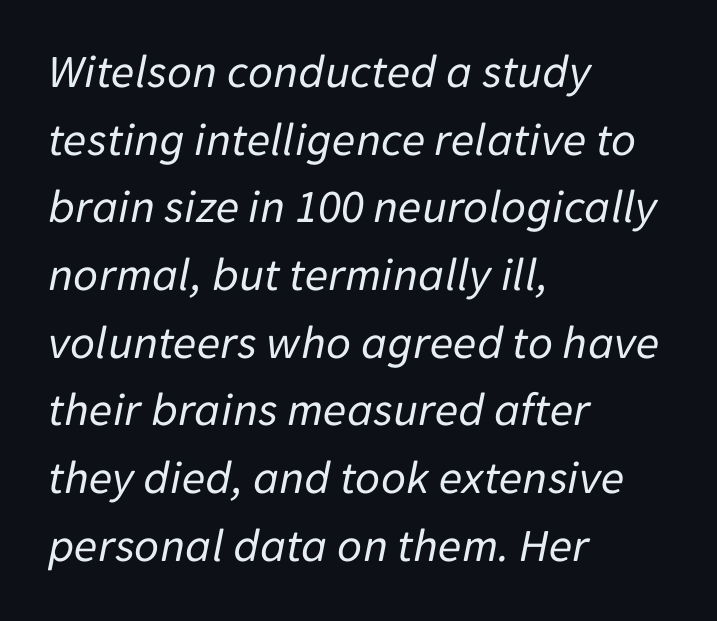
Observe the ordinary spacing: letters are neighbours, not strangers. The letterforms sit at book weight or below. The baseline area is clear. The compositor pushed each line to the left boundary. Does the leading feel generous? No, just average. An italicized treatment has been applied to the whole sample.
